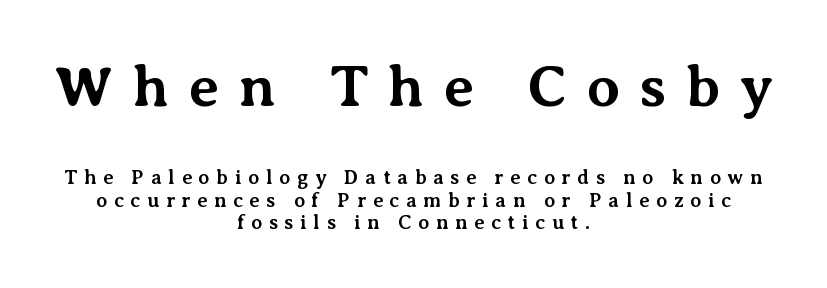
Posture: upright roman. The rendering uses natural spacing where letterforms have individual widths. Only glyphs here, with clear space below each row. Large over small — that's the arrangement of the two blocks here. This sample uses a serif face. Caption: bold face, heavy strokes.
